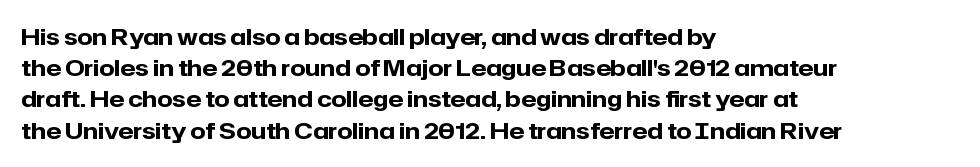
Q: Is the text bold? A: Yes.
Q: Is the text italic (slanted)? A: No, it is upright.
Q: Is the text underlined? A: No.
Q: How is the paragraph aligned? A: Left-aligned.
Q: Is the spacing between letters normal or unusually wide? A: Normal.
Q: Is the spacing between lines tight, normal or loose? A: Normal.
